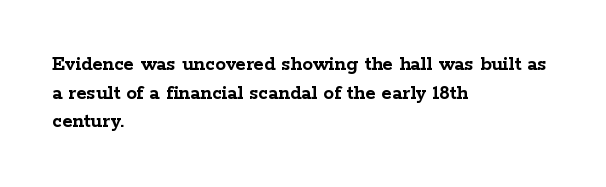
Notice how descenders clear the ascenders below comfortably — that's standard leading. Clear beneath every line of the passage. These lines are set flush left with a ragged right edge. The type sits square on the baseline with zero lean. Each word holds together tightly as a unit, with standard inter-letter gaps.
